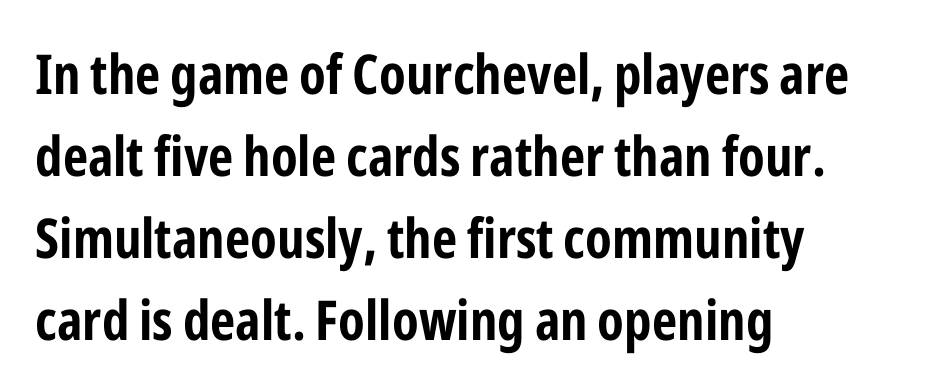
The image shows 55 px bold, condensed sans-serif type, upright; set left-aligned, normal line spacing (1.49x), normal letter spacing, not underlined; low stroke contrast and a medium x-height.
